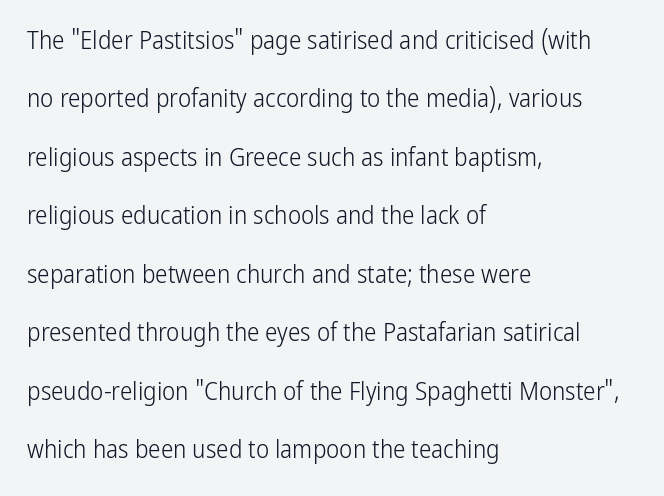
Reading down the column, the eye jumps a long way to each next line. Quick note: underline off. Teacher's note: observe the even left margin — that is flush-left alignment. No extra tracking has been applied to these lines. Summary of weight: not heavy and not bold. These lines were composed using upright roman letters.
